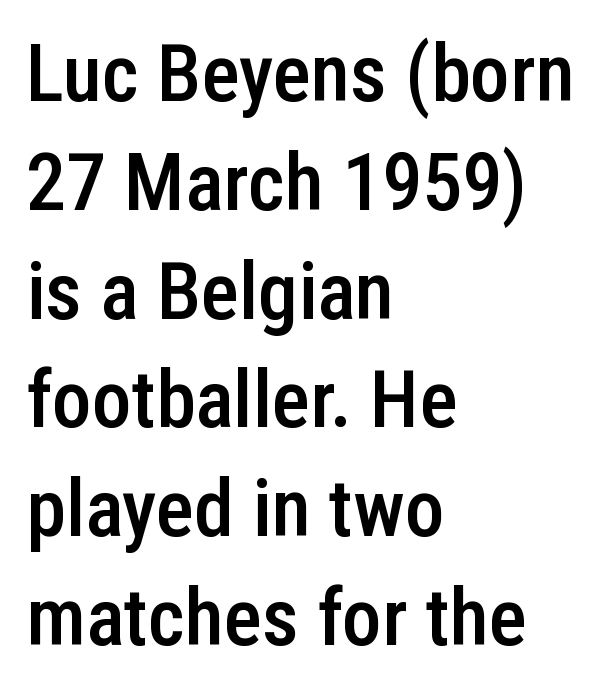
The line-height multiplier appears to be the usual default. Bold? Not quite — semibold, heavier than regular but stopping short. These lines stack with their left ends in a neat column. Descenders hang freely into open space. Letter spacing: default.
